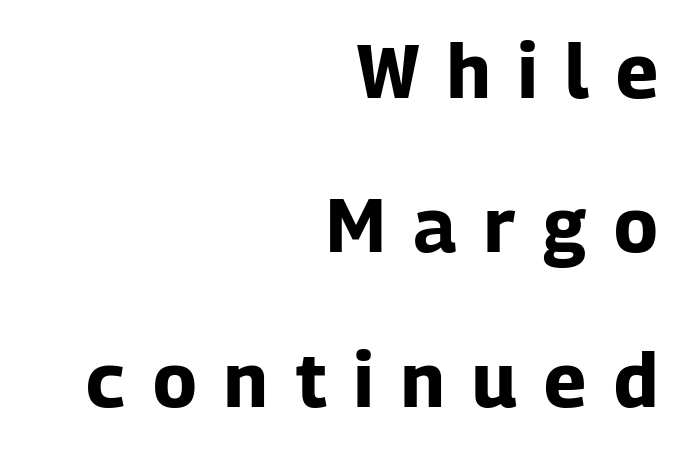
Q: Is the text bold? A: Yes.
Q: Is the text italic (slanted)? A: No, it is upright.
Q: Is the typeface a serif or a sans-serif typeface? A: Sans-serif.
Q: Is the text underlined? A: No.
Q: How is the paragraph aligned? A: Right-aligned.
Q: Is the spacing between letters normal or unusually wide? A: Unusually wide.
Q: Is the spacing between lines tight, normal or loose? A: Loose.
Q: Width (condensed, normal, or wide)? A: Normal.
Q: Stroke contrast? A: Low.
Q: x-height? A: Medium.
Q: Monospaced? A: No.
